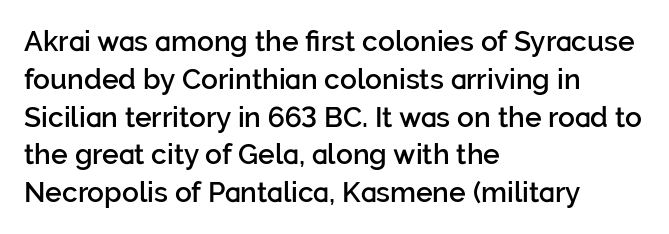
{"serif": "no", "italic": "no", "bold": "semi", "weight": "semibold", "width": "normal", "stroke_contrast": "low", "x_height": "medium", "monospaced": "no", "underline": "no", "align": "left", "line_spacing": "normal", "line_spacing_ratio": 1.35, "letter_spacing": "normal", "letter_spacing_em": 0.0, "glyph_px": 28}
